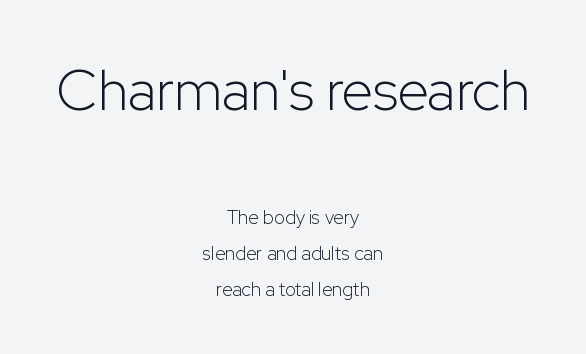
{"serif": "no", "italic": "no", "bold": "no", "weight": "light", "width": "normal", "stroke_contrast": "low", "x_height": "medium", "monospaced": "no", "underline": "no", "align": "center", "line_spacing_ratio": 1.89, "letter_spacing": "normal", "letter_spacing_em": 0.0, "larger_block": "first", "size_ratio": 3.0, "glyph_px": 57}
